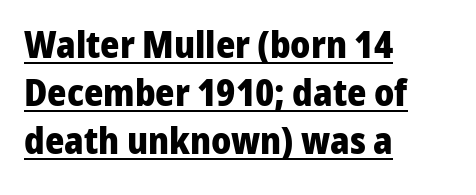
Leftover space on each line is placed entirely after the last word. Leading: standard. This is heavy type, rendered in bold. Every stem runs plumb, perpendicular to the baseline. In terms of letterspacing, this is plain default setting.
